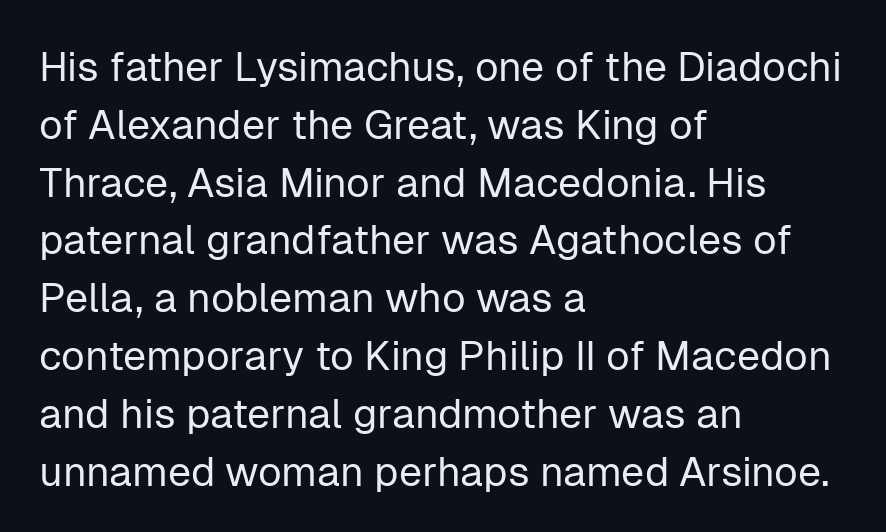
Q: Is the text bold? A: No.
Q: Is the text italic (slanted)? A: No, it is upright.
Q: Is the typeface a serif or a sans-serif typeface? A: Sans-serif.
Q: Is the text underlined? A: No.
Q: How is the paragraph aligned? A: Left-aligned.
Q: Is the spacing between letters normal or unusually wide? A: Normal.
Q: Is the spacing between lines tight, normal or loose? A: Normal.
Q: Width (condensed, normal, or wide)? A: Normal.
Q: Stroke contrast? A: Low.
Q: x-height? A: Medium.
Q: Monospaced? A: No.
